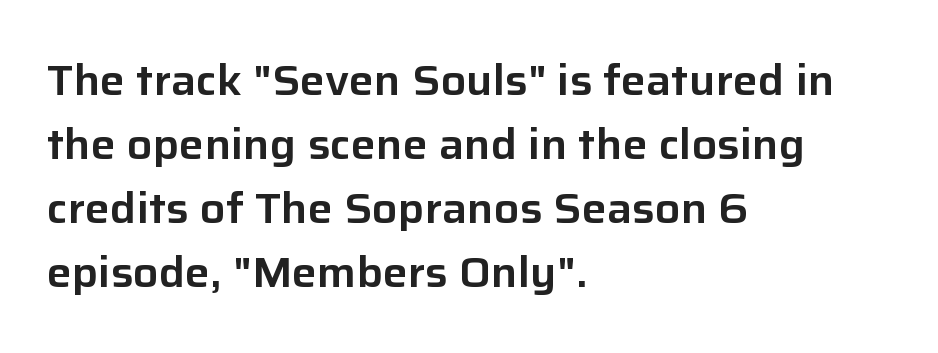
The image shows 42 px sans-serif type, upright; set left-aligned, normal line spacing (1.52x), normal letter spacing, not underlined; low stroke contrast and a medium x-height.
